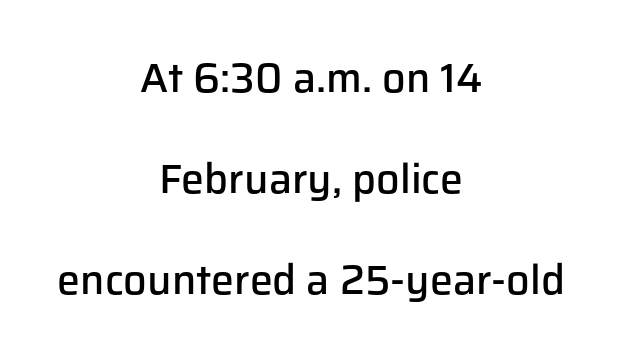
{"serif": "no", "italic": "no", "bold": "semi", "weight": "semibold", "width": "normal", "stroke_contrast": "low", "x_height": "medium", "monospaced": "no", "underline": "no", "align": "center", "line_spacing": "loose", "line_spacing_ratio": 2.46, "letter_spacing": "normal", "letter_spacing_em": 0.0, "glyph_px": 41}
